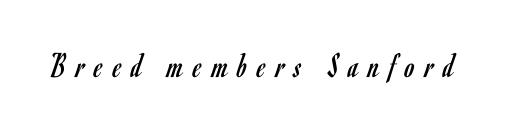
Q: Is the text bold? A: No.
Q: Is the text italic (slanted)? A: Yes.
Q: Is the typeface a serif or a sans-serif typeface? A: Sans-serif.
Q: Is the text underlined? A: No.
Q: Is the spacing between letters normal or unusually wide? A: Unusually wide.
Q: Width (condensed, normal, or wide)? A: Condensed.
Q: Stroke contrast? A: Low.
Q: x-height? A: Small.
Q: Monospaced? A: No.
